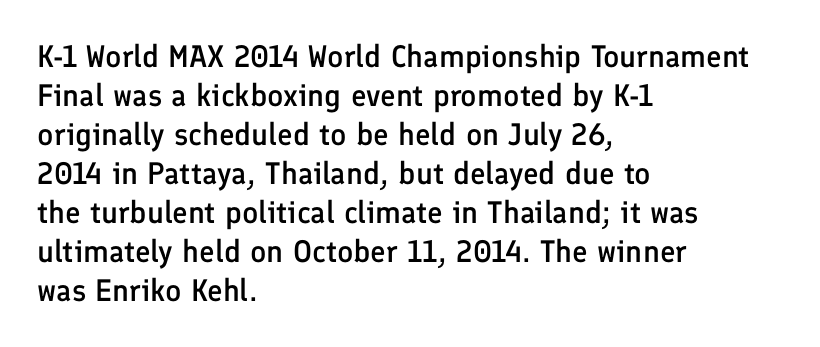
Each row of text sits above clean, open space. The letters sit at their default tracking, neither squeezed nor spread. Horizontal bands of white between lines are of average thickness. The letters stand upright; this is a roman face. The rag falls on the right side of this text block.
